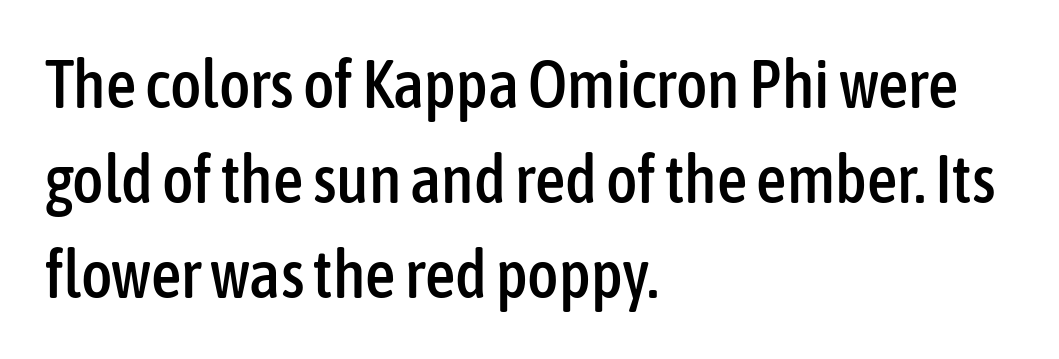
{"serif": "no", "italic": "no", "width": "condensed", "stroke_contrast": "low", "x_height": "medium", "monospaced": "no", "underline": "no", "align": "left", "line_spacing": "normal", "line_spacing_ratio": 1.42, "letter_spacing": "normal", "letter_spacing_em": 0.0, "glyph_px": 67}
